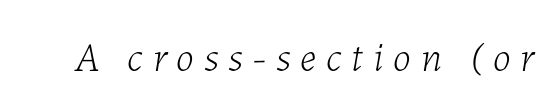
Q: Is the text bold? A: No.
Q: Is the text italic (slanted)? A: Yes, it leans right by about 7 degrees.
Q: Is the text underlined? A: No.
Q: Is the spacing between letters normal or unusually wide? A: Unusually wide.
Q: Width (condensed, normal, or wide)? A: Normal.
Q: Stroke contrast? A: Low.
Q: x-height? A: Medium.
Q: Monospaced? A: No.
